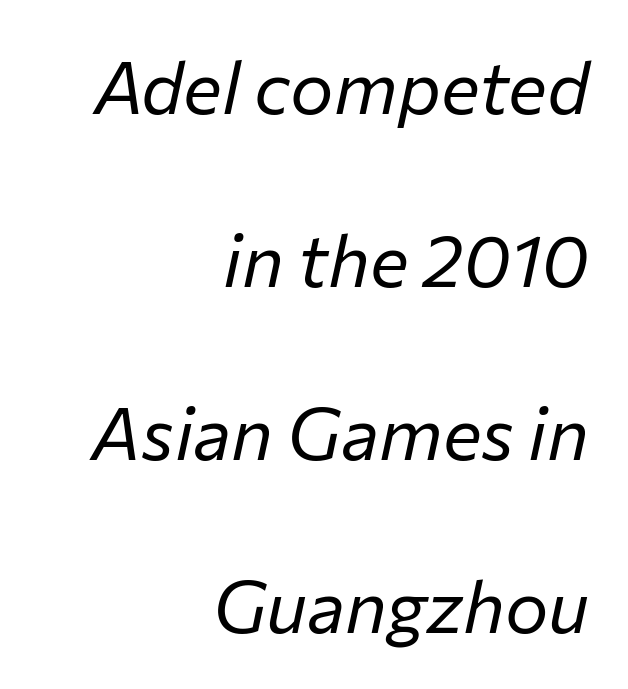
The passage shown is not underscored anywhere. Whoever set this chose breathing room over compactness in the vertical rhythm. One-word summary of the alignment: right. Glyph-to-glyph distance matches everyday printed text. The strokes are not fattened; the text isn't bold.
